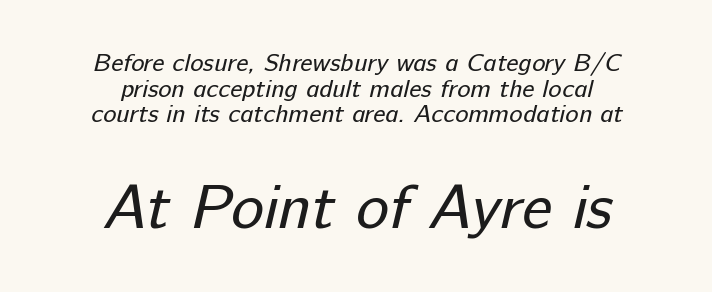
The more generous point size was reserved for the lower chunk. Looks like regular typesetting: each glyph gets only the width it needs. Both edges are ragged and mirror each other, which tells us the setting is centered. Vertically, the passage feels compressed, each row crowding the next. Does extra space separate the letters? No, they use regular spacing. A quiet, ordinary-to-light weight characterises the typeface.
